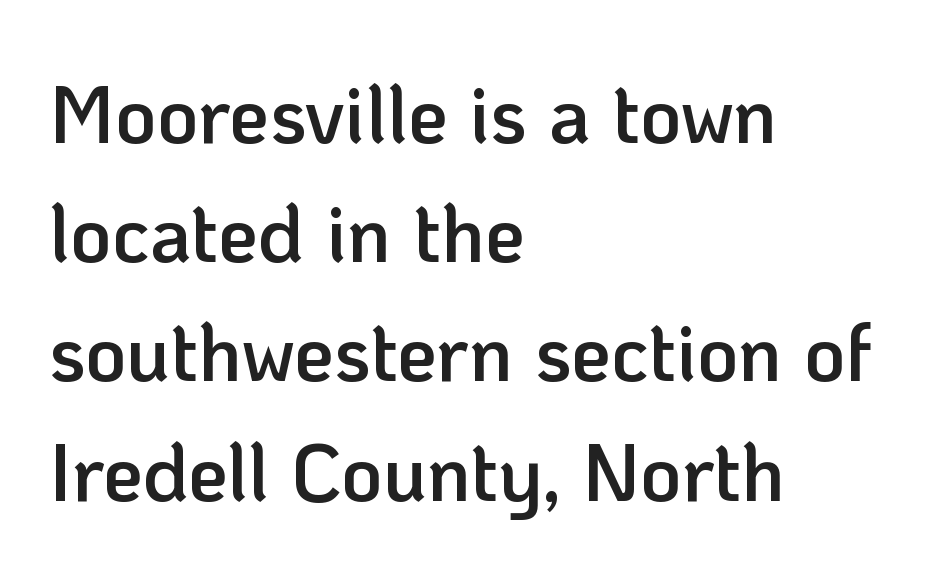
{"serif": "no", "italic": "no", "bold": "semi", "weight": "semibold", "width": "normal", "stroke_contrast": "low", "x_height": "medium", "monospaced": "no", "underline": "no", "align": "left", "line_spacing": "normal", "line_spacing_ratio": 1.49, "letter_spacing": "normal", "letter_spacing_em": 0.0, "glyph_px": 80}
